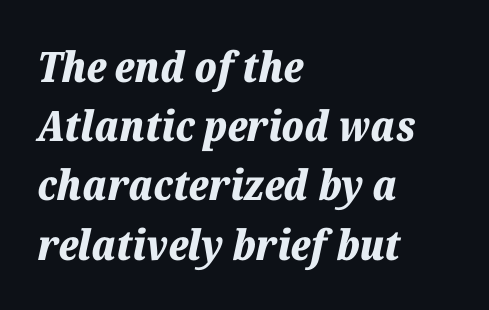
{"italic": "yes", "lean": "right", "slant_degrees": 12, "bold": "yes", "weight": "bold", "width": "normal", "stroke_contrast": "low", "x_height": "medium", "monospaced": "no", "underline": "no", "align": "left", "line_spacing": "normal", "line_spacing_ratio": 1.41, "letter_spacing": "normal", "letter_spacing_em": 0.0, "glyph_px": 42}
